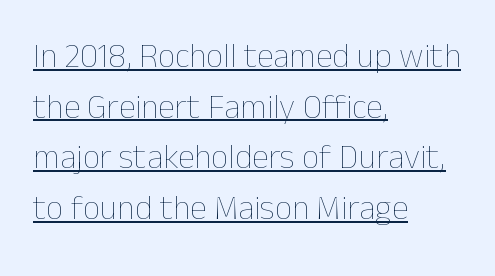
Q: Is the text bold? A: No.
Q: Is the text italic (slanted)? A: No, it is upright.
Q: Is the text underlined? A: Yes.
Q: How is the paragraph aligned? A: Left-aligned.
Q: Is the spacing between letters normal or unusually wide? A: Normal.
Q: Is the spacing between lines tight, normal or loose? A: Normal.
Q: Width (condensed, normal, or wide)? A: Normal.
Q: Stroke contrast? A: Low.
Q: x-height? A: Medium.
Q: Monospaced? A: No.
